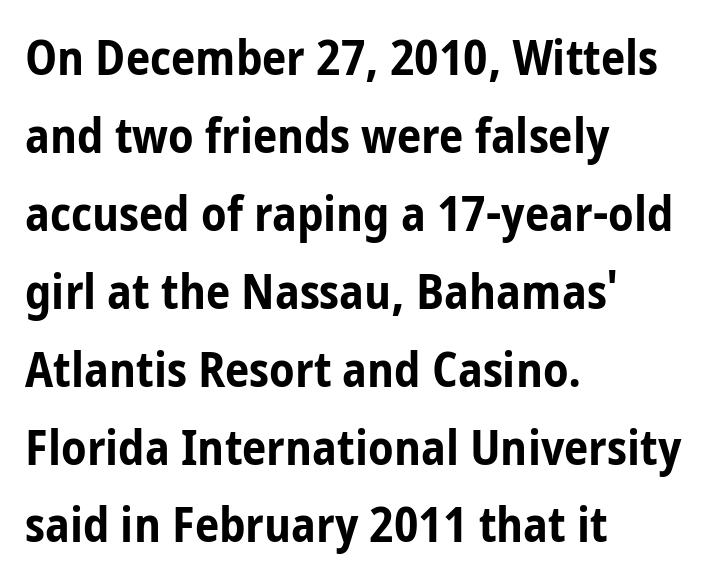
Q: Is the text bold? A: Yes.
Q: Is the text italic (slanted)? A: No, it is upright.
Q: Is the typeface a serif or a sans-serif typeface? A: Sans-serif.
Q: Is the text underlined? A: No.
Q: How is the paragraph aligned? A: Left-aligned.
Q: Is the spacing between letters normal or unusually wide? A: Normal.
Q: Is the spacing between lines tight, normal or loose? A: Normal.
Q: Width (condensed, normal, or wide)? A: Condensed.
Q: Stroke contrast? A: Low.
Q: x-height? A: Medium.
Q: Monospaced? A: No.
